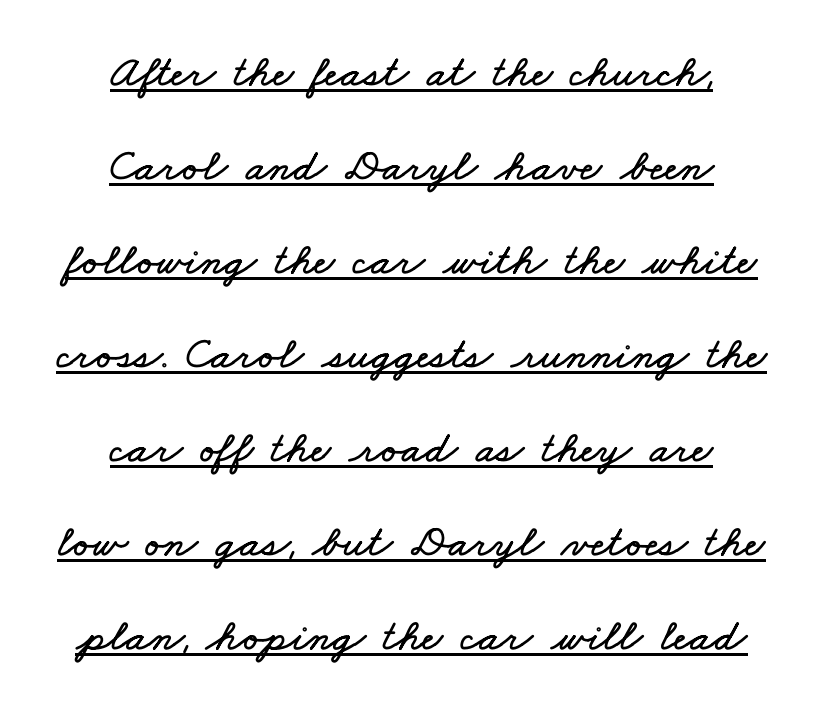
The image shows 45 px wide type; set centered, loose line spacing (2.09x), normal letter spacing, underlined; low stroke contrast and a small x-height.
